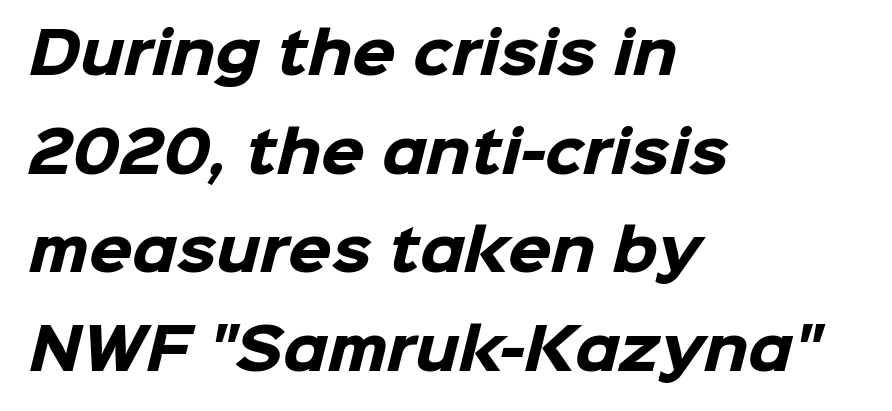
Q: Is the text bold? A: Yes.
Q: Is the typeface a serif or a sans-serif typeface? A: Sans-serif.
Q: Is the text underlined? A: No.
Q: How is the paragraph aligned? A: Left-aligned.
Q: Is the spacing between letters normal or unusually wide? A: Normal.
Q: Width (condensed, normal, or wide)? A: Normal.
Q: Stroke contrast? A: Low.
Q: x-height? A: Medium.
Q: Monospaced? A: No.
